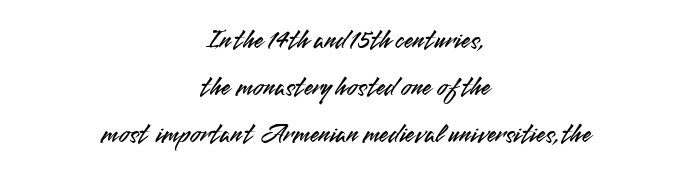
Q: Is the text italic (slanted)? A: Yes.
Q: Is the text underlined? A: No.
Q: How is the paragraph aligned? A: Centered.
Q: Is the spacing between letters normal or unusually wide? A: Normal.
